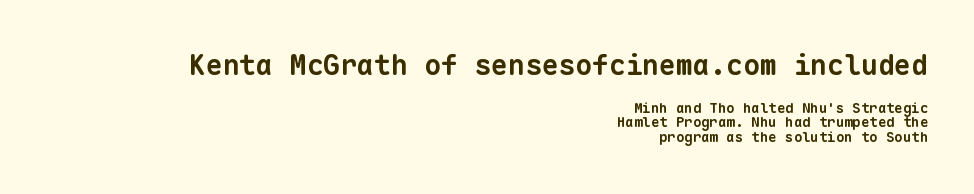
{"serif": "no", "bold": "yes", "weight": "bold", "width": "normal", "stroke_contrast": "low", "x_height": "medium", "monospaced": "yes", "underline": "no", "align": "right", "line_spacing": "tight", "line_spacing_ratio": 1.05, "letter_spacing": "normal", "letter_spacing_em": 0.0, "larger_block": "first", "size_ratio": 2.0, "glyph_px": 28}
